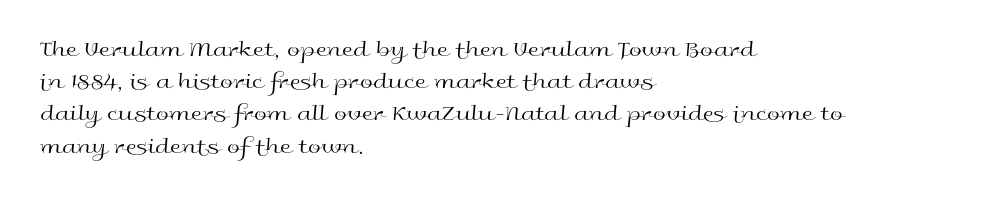
{"italic": "no", "bold": "no", "underline": "no", "align": "left", "line_spacing": "normal", "line_spacing_ratio": 1.4, "letter_spacing": "normal", "letter_spacing_em": 0.0, "glyph_px": 23}
